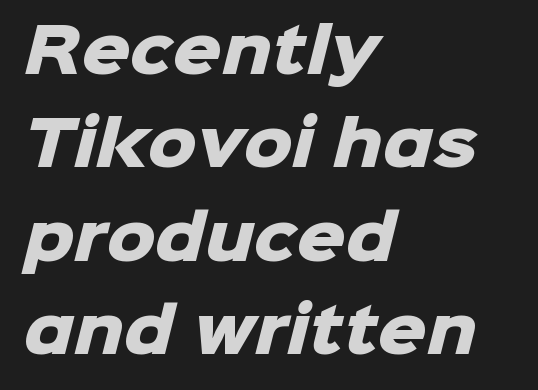
Note: no serifs on the glyphs. This is heavy type, rendered in bold. The face used here is rendered with its standard letterfit. The face used here is proportionally spaced, like ordinary book or web type. Compared with typical paragraphs, the rows here are spaced about the same. No word sits above an underline.
